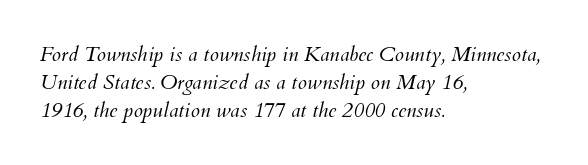
{"italic": "yes", "lean": "right", "slant_degrees": 12, "bold": "no", "underline": "no", "align": "left", "line_spacing": "normal", "line_spacing_ratio": 1.33, "letter_spacing": "normal", "letter_spacing_em": 0.0, "glyph_px": 21}
